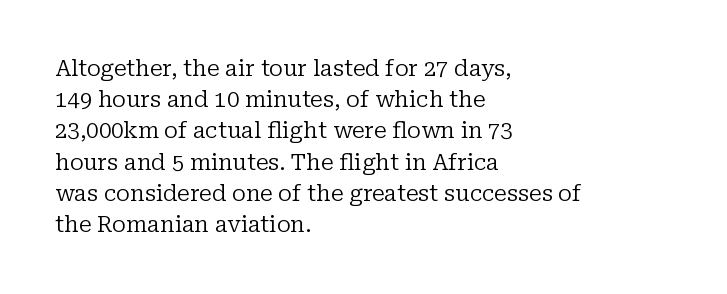
The image shows 22 px text type, upright; set left-aligned, normal line spacing (1.42x), normal letter spacing, not underlined.
